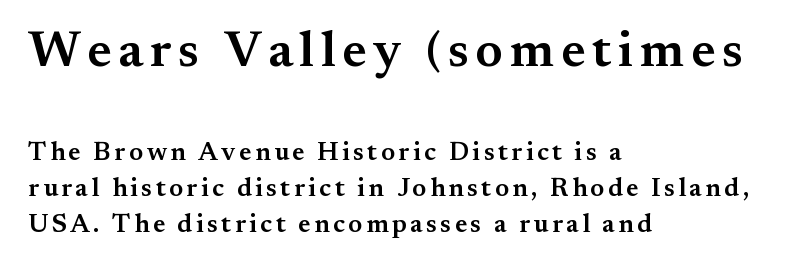
Q: Is the text bold? A: Semi-bold.
Q: Is the text italic (slanted)? A: No, it is upright.
Q: Is the typeface a serif or a sans-serif typeface? A: Serif.
Q: Is the text underlined? A: No.
Q: How is the paragraph aligned? A: Left-aligned.
Q: Is the spacing between lines tight, normal or loose? A: Normal.
Q: Which block of text is set in a larger size, the first (top) or the second (bottom)? A: The first (top) one.
Q: Width (condensed, normal, or wide)? A: Normal.
Q: Stroke contrast? A: Medium.
Q: x-height? A: Small.
Q: Monospaced? A: No.
